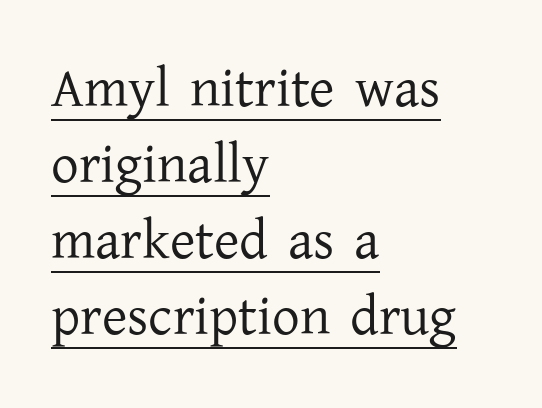
Q: Is the text bold? A: No.
Q: Is the text italic (slanted)? A: No, it is upright.
Q: Is the typeface a serif or a sans-serif typeface? A: Serif.
Q: Is the text underlined? A: Yes.
Q: How is the paragraph aligned? A: Left-aligned.
Q: Is the spacing between letters normal or unusually wide? A: Normal.
Q: Is the spacing between lines tight, normal or loose? A: Normal.
Q: Width (condensed, normal, or wide)? A: Normal.
Q: Stroke contrast? A: Low.
Q: x-height? A: Medium.
Q: Monospaced? A: No.
